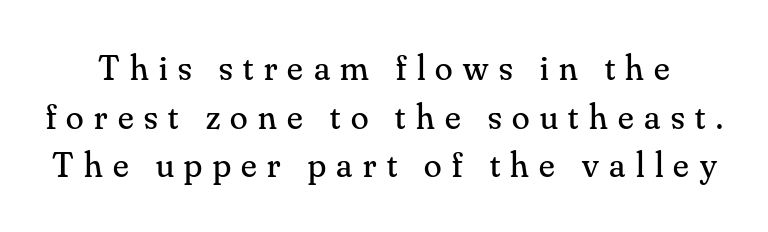
The characters display serif detailing at their extremities. Stroke thickness stays within the range of a standard reading face or lighter. Rows of type keep a routine distance in the vertical direction. Style check: upright. Character widths vary here, with narrow letters taking less room than wide ones.
